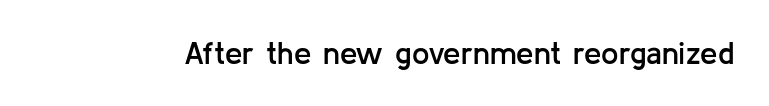
Q: Is the text bold? A: Semi-bold.
Q: Is the text italic (slanted)? A: No, it is upright.
Q: Is the typeface a serif or a sans-serif typeface? A: Sans-serif.
Q: Is the text underlined? A: No.
Q: Is the spacing between letters normal or unusually wide? A: Normal.
Q: Width (condensed, normal, or wide)? A: Normal.
Q: Stroke contrast? A: Low.
Q: x-height? A: Medium.
Q: Monospaced? A: No.
